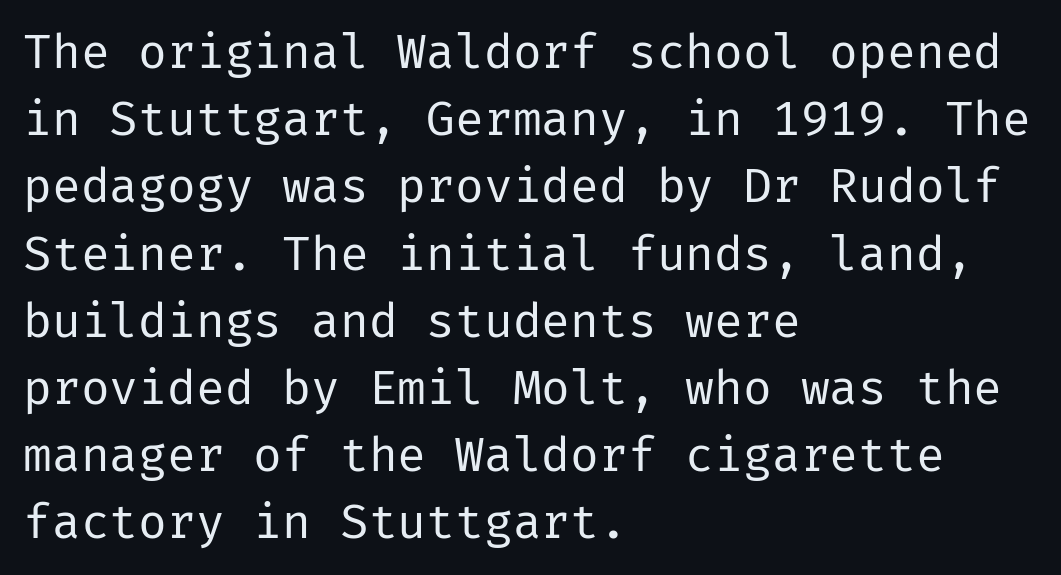
Q: Is the text bold? A: No.
Q: Is the text italic (slanted)? A: No, it is upright.
Q: Is the typeface a serif or a sans-serif typeface? A: Sans-serif.
Q: Is the text underlined? A: No.
Q: How is the paragraph aligned? A: Left-aligned.
Q: Is the spacing between letters normal or unusually wide? A: Normal.
Q: Is the spacing between lines tight, normal or loose? A: Normal.
Q: Width (condensed, normal, or wide)? A: Normal.
Q: Stroke contrast? A: Low.
Q: x-height? A: Medium.
